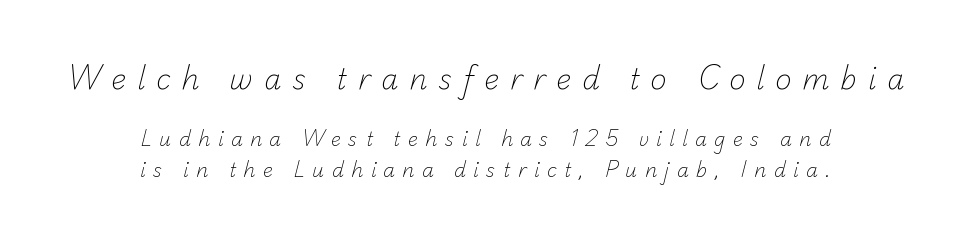
The image shows 28 px light sans-serif type; set centered, normal line spacing (1.62x), unusually wide letter spacing (+0.38 em), not underlined; the first (top) block is 1.47x larger; low stroke contrast and a small x-height.
